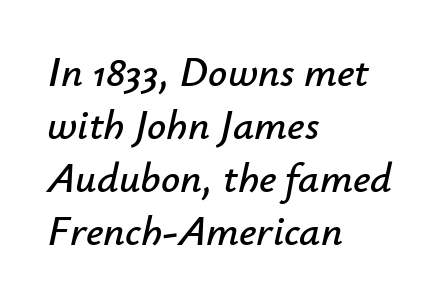
{"italic": "yes", "lean": "right", "slant_degrees": 12, "width": "normal", "stroke_contrast": "low", "x_height": "small", "monospaced": "no", "underline": "no", "align": "left", "line_spacing": "normal", "line_spacing_ratio": 1.26, "letter_spacing": "normal", "letter_spacing_em": 0.0, "glyph_px": 42}
